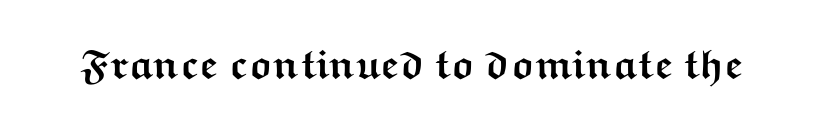
Designer's note — italics off, roman on. Does extra space separate the letters? No, they use regular spacing. Regarding serifs, this sample does without them. A bare baseline throughout the passage. Looks like regular typesetting: each glyph gets only the width it needs. Is the type bold? Yes — the strokes are clearly thick and heavy.
